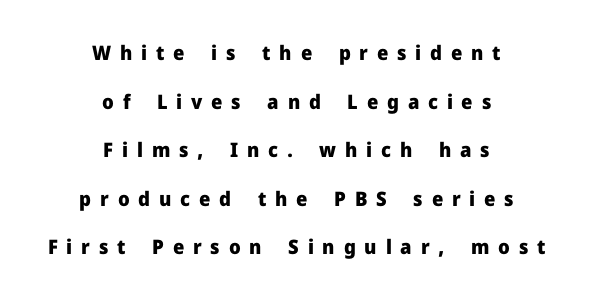
Q: Is the text bold? A: Yes.
Q: Is the text italic (slanted)? A: No, it is upright.
Q: Is the text underlined? A: No.
Q: How is the paragraph aligned? A: Centered.
Q: Is the spacing between letters normal or unusually wide? A: Unusually wide.
Q: Is the spacing between lines tight, normal or loose? A: Loose.
